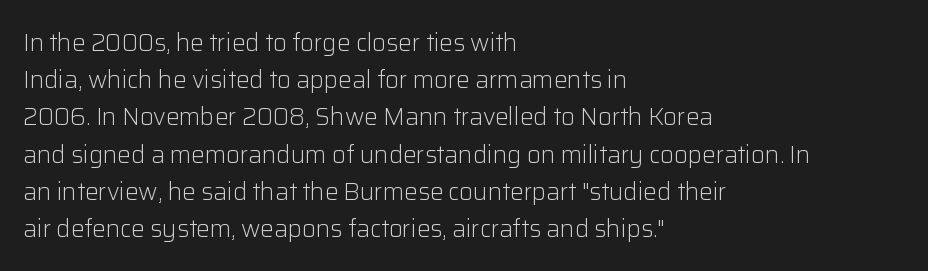
{"italic": "no", "bold": "no", "underline": "no", "align": "left", "line_spacing": "normal", "line_spacing_ratio": 1.55, "letter_spacing": "normal", "letter_spacing_em": 0.0, "glyph_px": 24}
